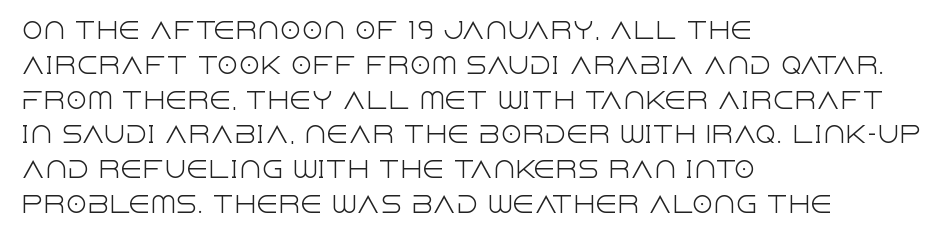
Q: Is the text bold? A: No.
Q: Is the text italic (slanted)? A: No, it is upright.
Q: Is the text underlined? A: No.
Q: How is the paragraph aligned? A: Left-aligned.
Q: Is the spacing between letters normal or unusually wide? A: Normal.
Q: Is the spacing between lines tight, normal or loose? A: Normal.
